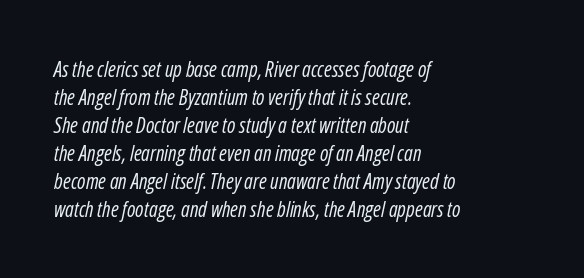
Q: Is the text bold? A: No.
Q: Is the text italic (slanted)? A: Yes, it leans right by about 12 degrees.
Q: Is the text underlined? A: No.
Q: How is the paragraph aligned? A: Left-aligned.
Q: Is the spacing between letters normal or unusually wide? A: Normal.
Q: Is the spacing between lines tight, normal or loose? A: Normal.
